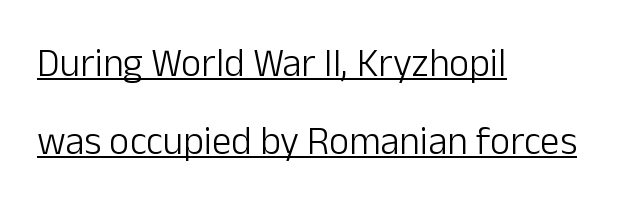
{"serif": "no", "italic": "no", "bold": "no", "weight": "light", "width": "normal", "stroke_contrast": "low", "x_height": "medium", "monospaced": "no", "underline": "yes", "align": "left", "line_spacing": "loose", "line_spacing_ratio": 1.99, "letter_spacing": "normal", "letter_spacing_em": 0.0, "glyph_px": 39}
